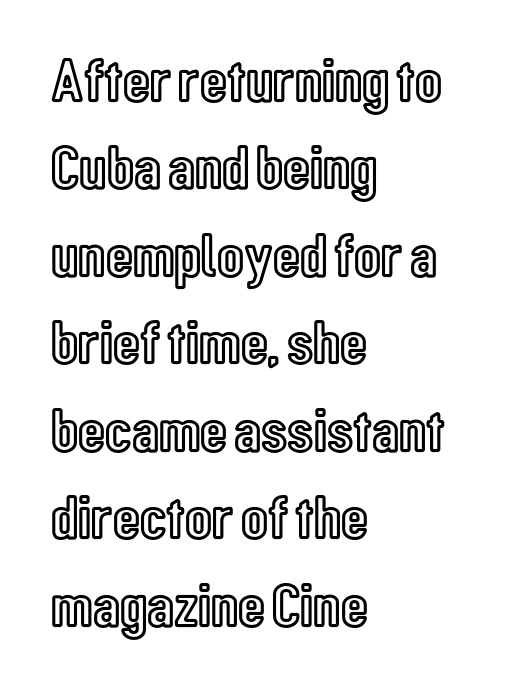
This sample uses plain, unmodified letter spacing. These lines are rendered in a variable-pitch font. Typeset ragged right — the left edge is the straight one. Each row of text sits above clean, open space.
